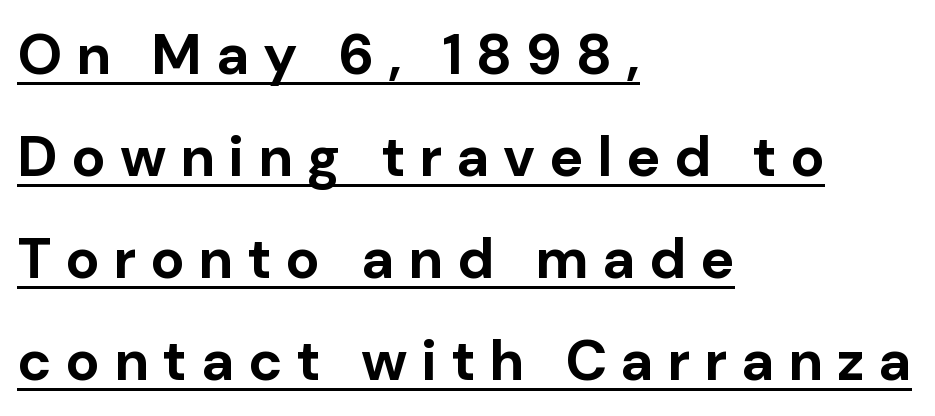
Q: Is the text bold? A: Yes.
Q: Is the text italic (slanted)? A: No, it is upright.
Q: Is the typeface a serif or a sans-serif typeface? A: Sans-serif.
Q: Is the text underlined? A: Yes.
Q: How is the paragraph aligned? A: Left-aligned.
Q: Is the spacing between letters normal or unusually wide? A: Unusually wide.
Q: Width (condensed, normal, or wide)? A: Normal.
Q: Stroke contrast? A: Low.
Q: x-height? A: Medium.
Q: Monospaced? A: No.
